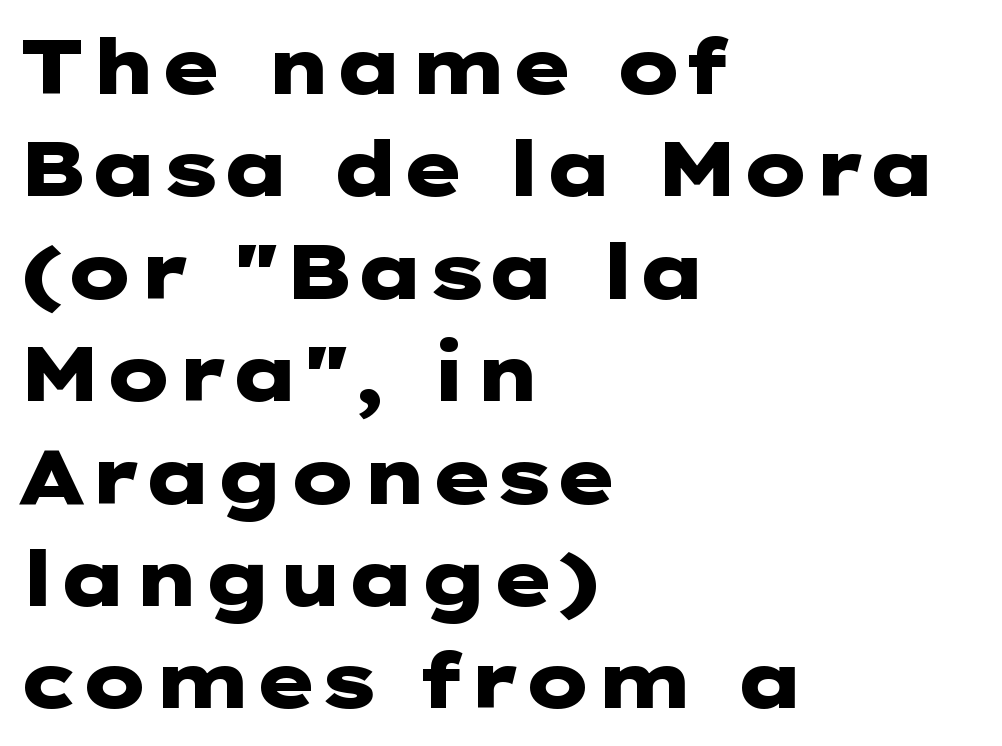
{"serif": "no", "italic": "no", "bold": "yes", "weight": "heavy", "width": "wide", "stroke_contrast": "low", "x_height": "medium", "underline": "no", "align": "left", "line_spacing": "normal", "line_spacing_ratio": 1.33, "letter_spacing": "normal", "letter_spacing_em": 0.0, "glyph_px": 77}
